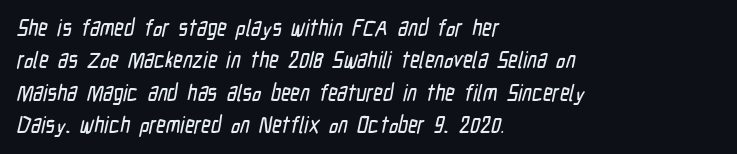
{"underline": "no", "align": "left", "line_spacing": "normal", "line_spacing_ratio": 1.41, "letter_spacing": "normal", "letter_spacing_em": 0.0, "glyph_px": 23}
